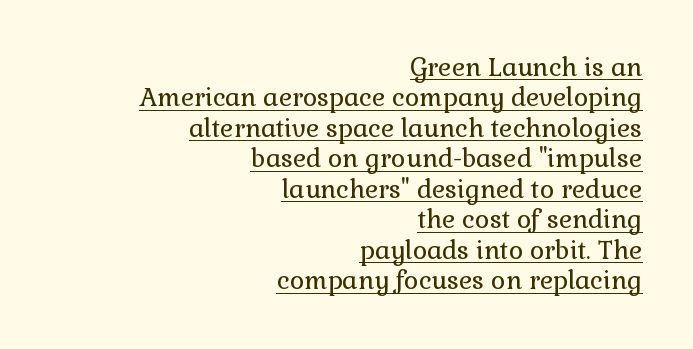
Q: Is the text bold? A: No.
Q: Is the text italic (slanted)? A: No, it is upright.
Q: Is the text underlined? A: Yes.
Q: How is the paragraph aligned? A: Right-aligned.
Q: Is the spacing between letters normal or unusually wide? A: Normal.
